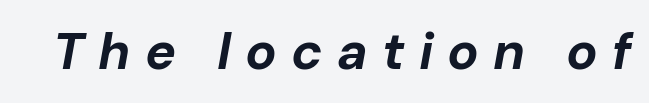
Q: Is the text bold? A: Yes.
Q: Is the text italic (slanted)? A: Yes, it leans right by about 10 degrees.
Q: Is the text underlined? A: No.
Q: Is the spacing between letters normal or unusually wide? A: Unusually wide.
Q: Width (condensed, normal, or wide)? A: Normal.
Q: Stroke contrast? A: Low.
Q: x-height? A: Medium.
Q: Monospaced? A: No.
